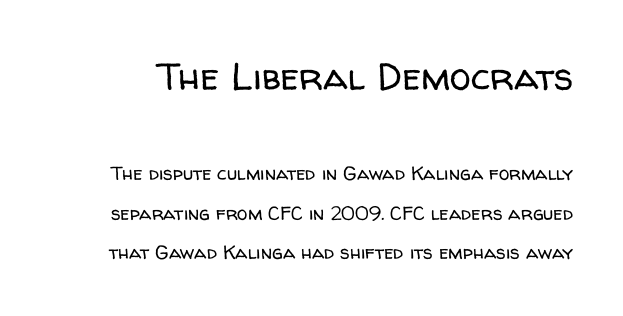
Q: Is the text bold? A: No.
Q: Is the text italic (slanted)? A: No, it is upright.
Q: Is the typeface a serif or a sans-serif typeface? A: Sans-serif.
Q: Is the text underlined? A: No.
Q: Is the spacing between letters normal or unusually wide? A: Normal.
Q: Is the spacing between lines tight, normal or loose? A: Loose.
Q: Which block of text is set in a larger size, the first (top) or the second (bottom)? A: The first (top) one.
Q: Width (condensed, normal, or wide)? A: Normal.
Q: Stroke contrast? A: Low.
Q: x-height? A: Medium.
Q: Monospaced? A: No.
